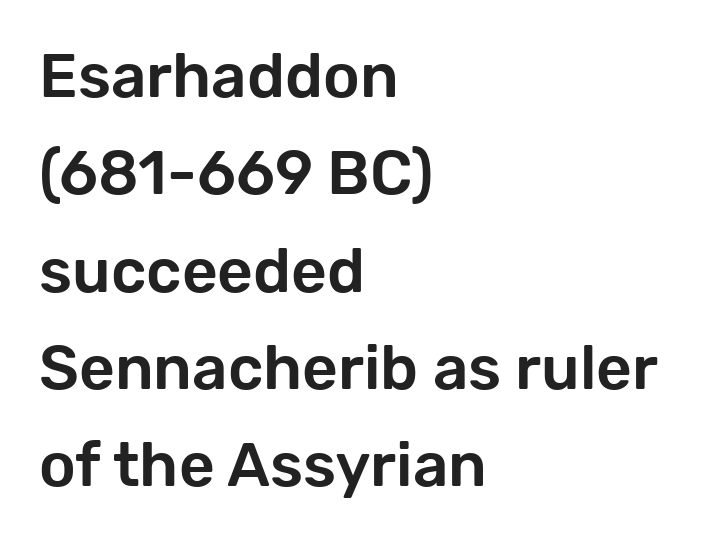
{"serif": "no", "italic": "no", "width": "normal", "stroke_contrast": "low", "x_height": "medium", "monospaced": "no", "underline": "no", "align": "left", "line_spacing": "normal", "line_spacing_ratio": 1.57, "letter_spacing": "normal", "letter_spacing_em": 0.0, "glyph_px": 62}
